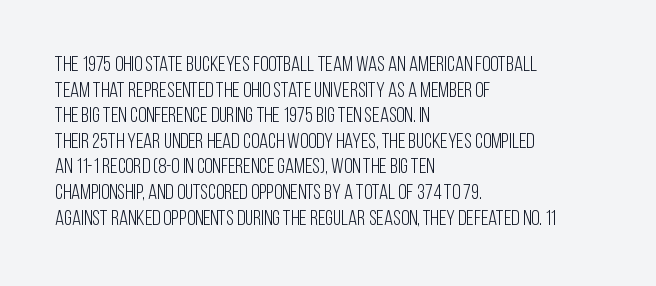
Does extra space separate the letters? No, they use regular spacing. The passage is arranged the way most books set body copy — flush left. The area under the type is left untouched. The face looks like a standard text weight, possibly lighter. Notice how the stems are strictly vertical — no italics here.
